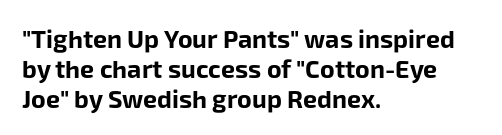
The image shows 25 px bold type, upright; set left-aligned, line spacing 1.2x, normal letter spacing, not underlined.
